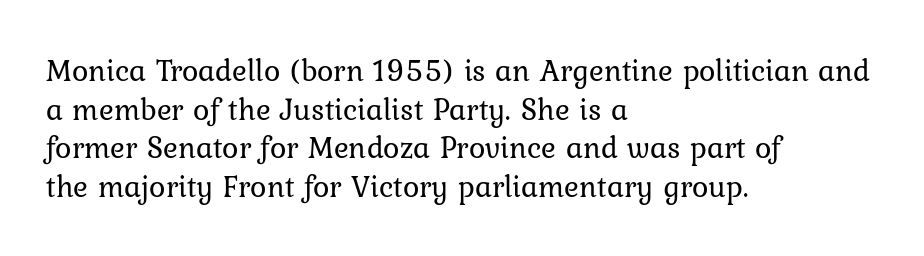
The image shows 31 px regular-weight type, upright; set left-aligned, normal line spacing (1.25x), normal letter spacing, not underlined; low stroke contrast and a medium x-height.
